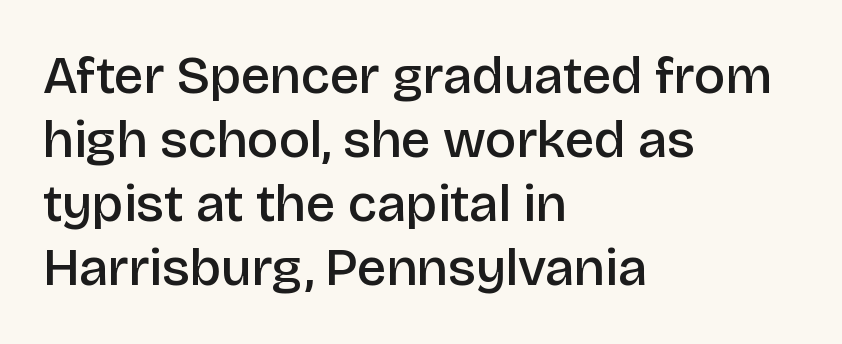
Q: Is the text bold? A: Semi-bold.
Q: Is the text italic (slanted)? A: No, it is upright.
Q: Is the typeface a serif or a sans-serif typeface? A: Sans-serif.
Q: Is the text underlined? A: No.
Q: How is the paragraph aligned? A: Left-aligned.
Q: Is the spacing between letters normal or unusually wide? A: Normal.
Q: Width (condensed, normal, or wide)? A: Normal.
Q: Stroke contrast? A: Low.
Q: x-height? A: Large.
Q: Monospaced? A: No.
